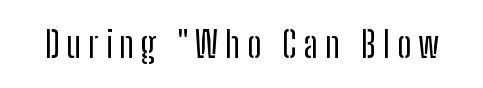
The image shows 36 px regular-weight, condensed sans-serif type, upright; set not underlined; low stroke contrast and a medium x-height.
